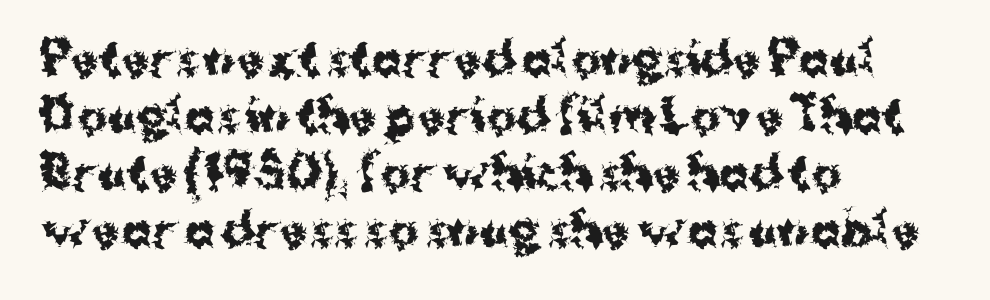
Observe the ordinary spacing: letters are neighbours, not strangers. The passage shown is typeset with a sans-serif family. The lines in this sample share a left origin and differ only in where they stop. Does the lettering tilt? It doesn't — this is upright. In terms of leading, this rendering sits right in the middle. Descenders are the only things crossing below the line.
